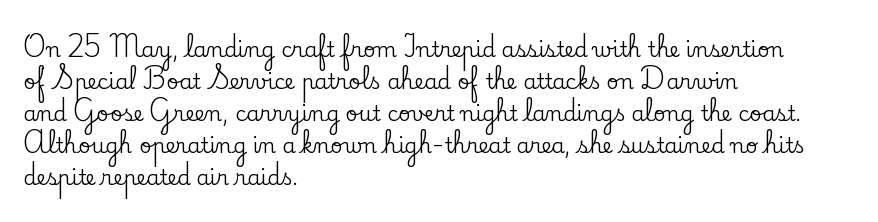
{"italic": "no", "underline": "no", "align": "left", "line_spacing": "normal", "line_spacing_ratio": 1.52, "letter_spacing": "normal", "letter_spacing_em": 0.0, "glyph_px": 21}
